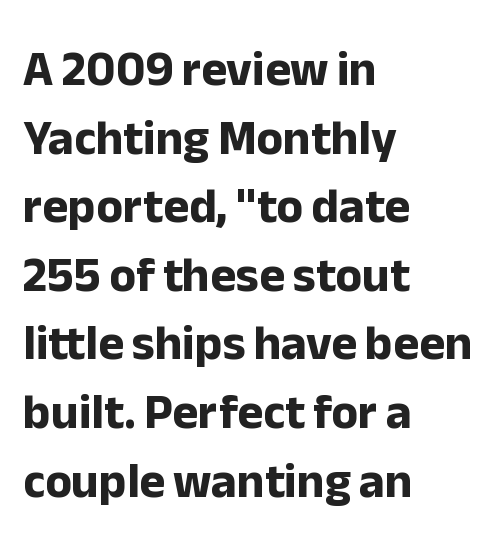
The image shows 49 px bold sans-serif type, upright; set left-aligned, normal line spacing (1.4x), normal letter spacing, not underlined; low stroke contrast and a medium x-height.
